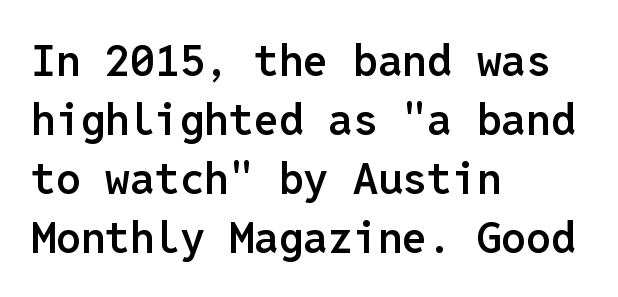
{"serif": "no", "italic": "no", "bold": "semi", "weight": "semibold", "width": "normal", "stroke_contrast": "low", "x_height": "medium", "monospaced": "yes", "underline": "no", "align": "left", "line_spacing": "normal", "line_spacing_ratio": 1.34, "letter_spacing": "normal", "letter_spacing_em": 0.0, "glyph_px": 44}
